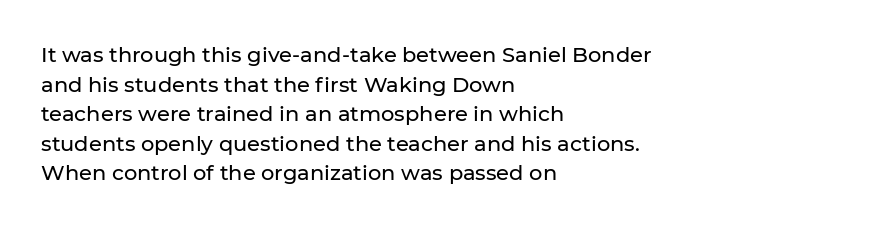
Q: Is the text italic (slanted)? A: No, it is upright.
Q: Is the text underlined? A: No.
Q: How is the paragraph aligned? A: Left-aligned.
Q: Is the spacing between letters normal or unusually wide? A: Normal.
Q: Is the spacing between lines tight, normal or loose? A: Normal.
